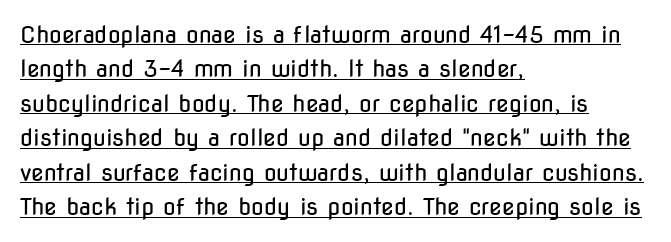
The image shows 23 px text type, upright; set left-aligned, normal line spacing (1.5x), normal letter spacing, underlined.
